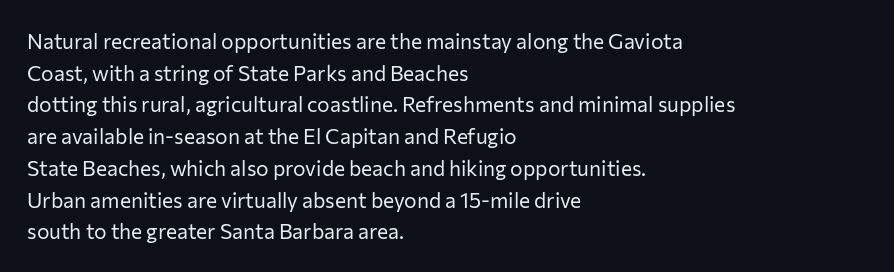
{"italic": "no", "bold": "no", "underline": "no", "align": "left", "line_spacing": "normal", "line_spacing_ratio": 1.51, "letter_spacing": "normal", "letter_spacing_em": 0.0, "glyph_px": 21}
